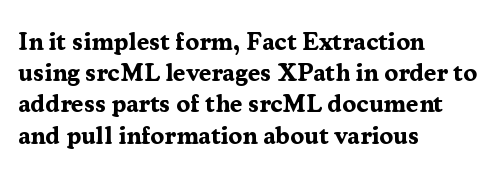
Caption: standard tracking, unaltered. Weight: bold. Line beginnings align vertically; line endings do not. The type sits square on the baseline with zero lean.
